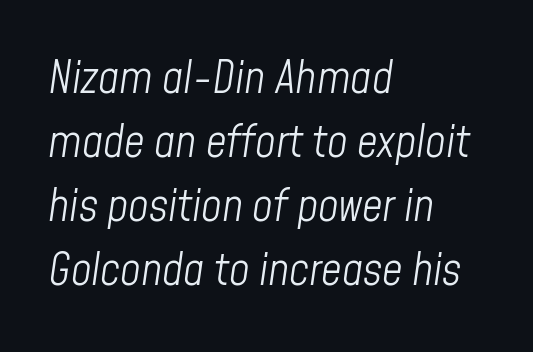
The image shows 45 px light, condensed type, italic (leaning right); set left-aligned, normal line spacing (1.42x), normal letter spacing, not underlined; low stroke contrast and a medium x-height.
